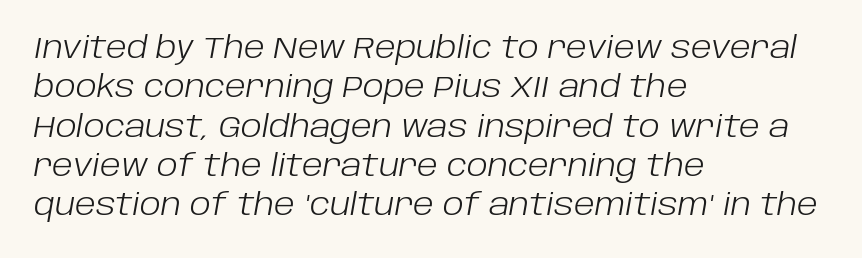
Q: Is the text bold? A: No.
Q: Is the text italic (slanted)? A: Yes, it leans right by about 10 degrees.
Q: Is the text underlined? A: No.
Q: How is the paragraph aligned? A: Left-aligned.
Q: Is the spacing between letters normal or unusually wide? A: Normal.
Q: Is the spacing between lines tight, normal or loose? A: Normal.
Q: Width (condensed, normal, or wide)? A: Normal.
Q: Stroke contrast? A: Low.
Q: x-height? A: Large.
Q: Monospaced? A: No.
